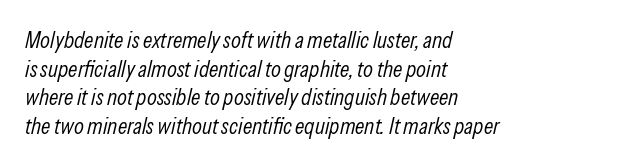
Q: Is the text bold? A: No.
Q: Is the text italic (slanted)? A: Yes, it leans right by about 13 degrees.
Q: Is the text underlined? A: No.
Q: How is the paragraph aligned? A: Left-aligned.
Q: Is the spacing between letters normal or unusually wide? A: Normal.
